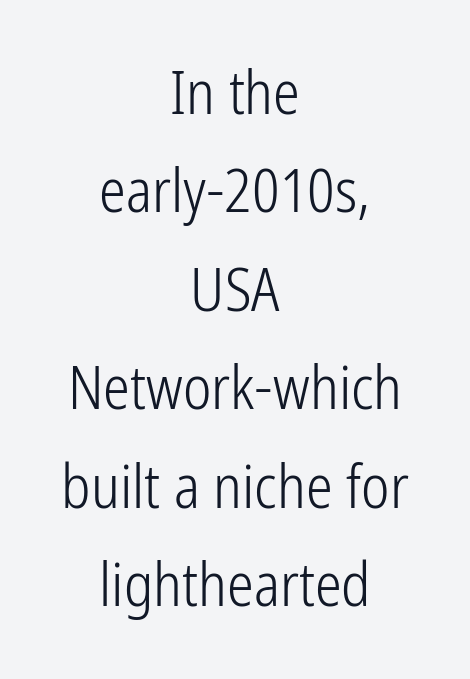
The characters are drawn with everyday or finer stroke widths. Here the glyphs are tracked normally, forming tight word shapes. If you drew a line through each stem, it would be perfectly vertical. Regarding leading, the lines here are spaced in the standard way.
